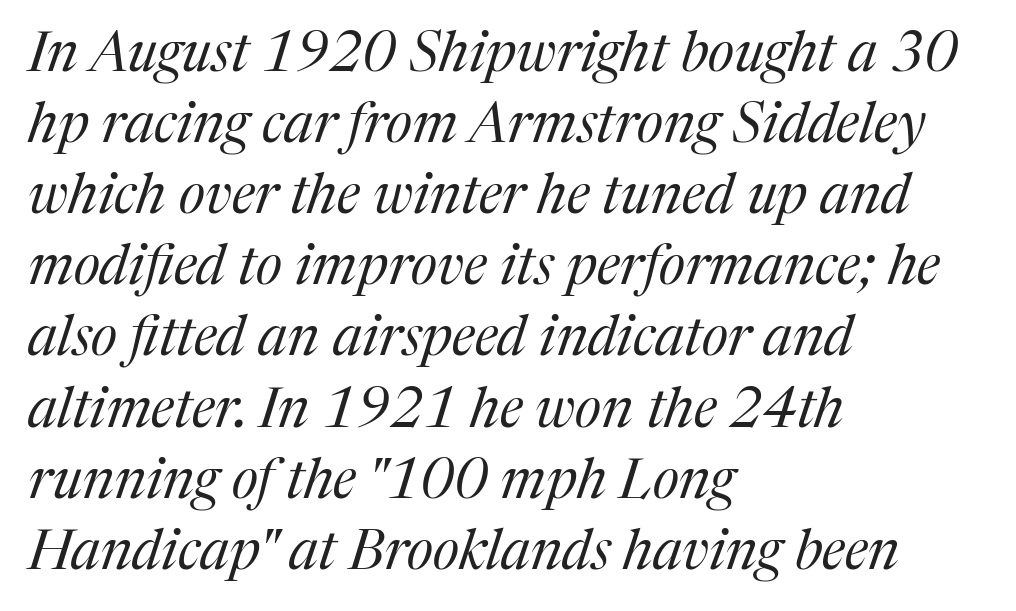
Q: Is the text bold? A: No.
Q: Is the text italic (slanted)? A: Yes, it leans right by about 17 degrees.
Q: Is the typeface a serif or a sans-serif typeface? A: Serif.
Q: Is the text underlined? A: No.
Q: How is the paragraph aligned? A: Left-aligned.
Q: Is the spacing between letters normal or unusually wide? A: Normal.
Q: Is the spacing between lines tight, normal or loose? A: Normal.
Q: Width (condensed, normal, or wide)? A: Normal.
Q: Stroke contrast? A: Medium.
Q: x-height? A: Medium.
Q: Monospaced? A: No.
